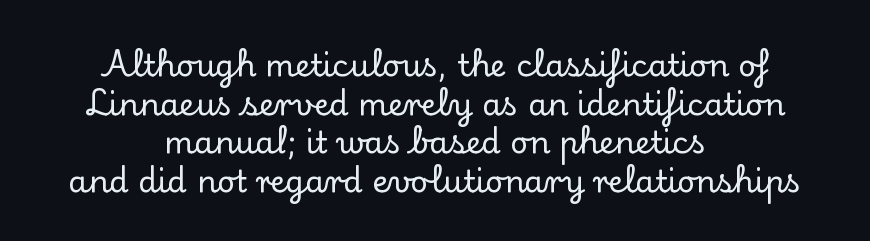
{"serif": "yes", "italic": "no", "width": "normal", "stroke_contrast": "low", "x_height": "small", "monospaced": "no", "underline": "no", "align": "center", "line_spacing": "normal", "line_spacing_ratio": 1.25, "letter_spacing": "normal", "letter_spacing_em": 0.0, "glyph_px": 31}
